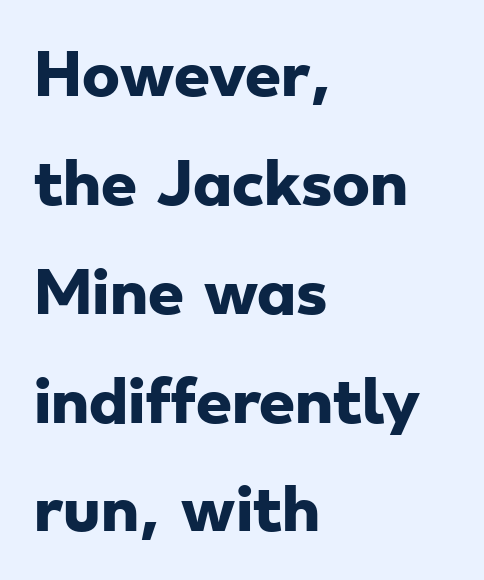
Q: Is the text bold? A: Yes.
Q: Is the typeface a serif or a sans-serif typeface? A: Sans-serif.
Q: Is the text underlined? A: No.
Q: How is the paragraph aligned? A: Left-aligned.
Q: Is the spacing between letters normal or unusually wide? A: Normal.
Q: Is the spacing between lines tight, normal or loose? A: Loose.
Q: Width (condensed, normal, or wide)? A: Wide.
Q: Stroke contrast? A: Low.
Q: x-height? A: Small.
Q: Monospaced? A: No.
